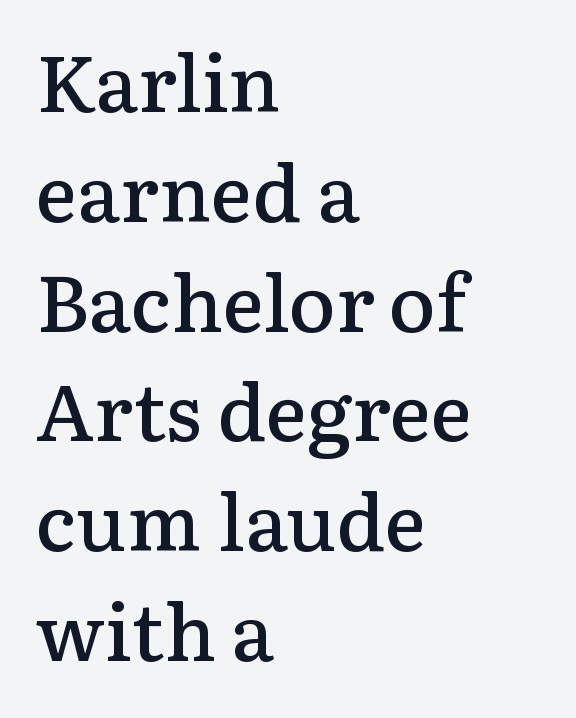
The image shows 79 px semibold serif type, upright; set left-aligned, normal line spacing (1.39x), normal letter spacing, not underlined; low stroke contrast and a medium x-height.
